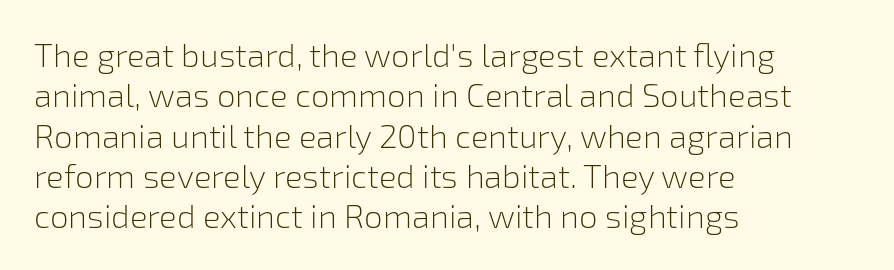
Q: Is the text bold? A: No.
Q: Is the text italic (slanted)? A: No, it is upright.
Q: Is the typeface a serif or a sans-serif typeface? A: Sans-serif.
Q: Is the text underlined? A: No.
Q: How is the paragraph aligned? A: Left-aligned.
Q: Is the spacing between letters normal or unusually wide? A: Normal.
Q: Width (condensed, normal, or wide)? A: Normal.
Q: Stroke contrast? A: Low.
Q: x-height? A: Medium.
Q: Monospaced? A: No.
